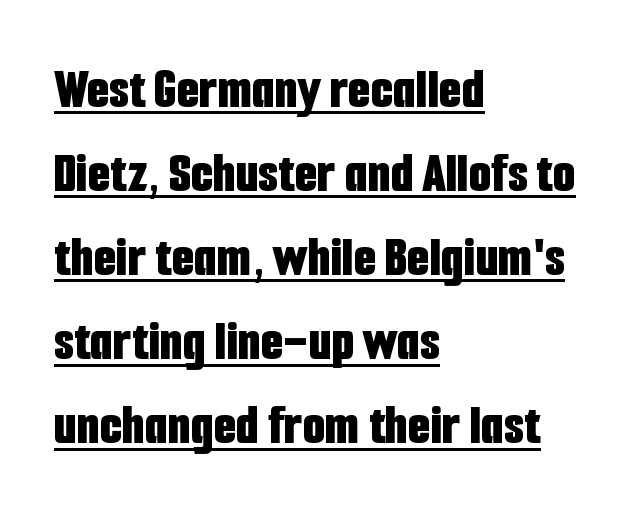
{"serif": "no", "italic": "no", "bold": "yes", "weight": "bold", "width": "condensed", "stroke_contrast": "low", "x_height": "medium", "monospaced": "no", "underline": "yes", "align": "left", "line_spacing": "normal", "line_spacing_ratio": 1.45, "letter_spacing": "normal", "letter_spacing_em": 0.0, "glyph_px": 58}
